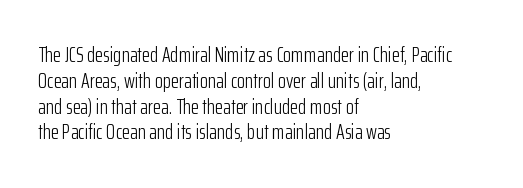
{"italic": "no", "bold": "no", "underline": "no", "align": "left", "line_spacing_ratio": 1.23, "letter_spacing": "normal", "letter_spacing_em": 0.0, "glyph_px": 21}
